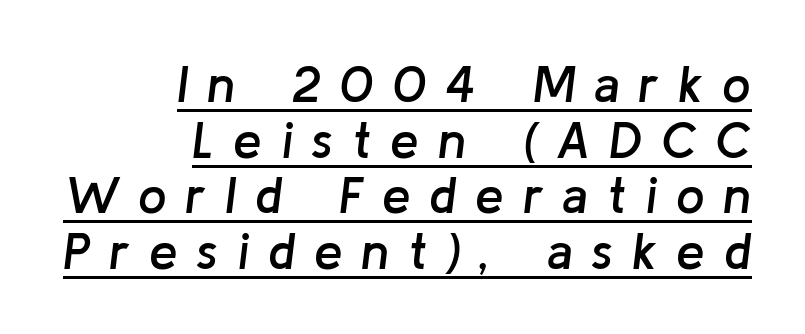
{"italic": "yes", "lean": "right", "slant_degrees": 8, "bold": "semi", "weight": "semibold", "width": "normal", "stroke_contrast": "low", "x_height": "medium", "monospaced": "no", "underline": "yes", "align": "right", "line_spacing": "tight", "line_spacing_ratio": 1.09, "letter_spacing": "wide", "letter_spacing_em": 0.37, "glyph_px": 51}
